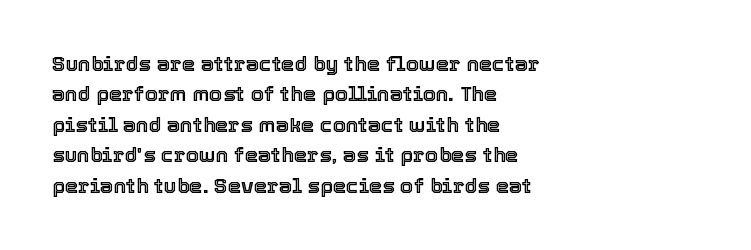
A bare baseline throughout the passage. This rendering uses left alignment, leaving the right contour irregular. Vertical strokes here are truly vertical. Glyph-to-glyph distance matches everyday printed text. If you measured baseline to baseline, you'd find a middling distance.
